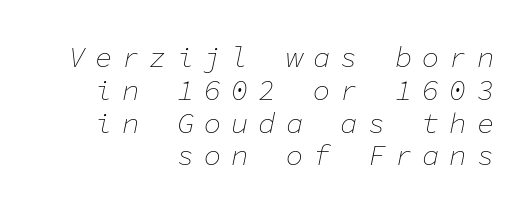
Q: Is the text bold? A: No.
Q: Is the text italic (slanted)? A: Yes, it leans right by about 11 degrees.
Q: Is the text underlined? A: No.
Q: How is the paragraph aligned? A: Right-aligned.
Q: Is the spacing between letters normal or unusually wide? A: Unusually wide.
Q: Is the spacing between lines tight, normal or loose? A: Tight.
Q: Width (condensed, normal, or wide)? A: Normal.
Q: Stroke contrast? A: Low.
Q: x-height? A: Medium.
Q: Monospaced? A: Yes.
